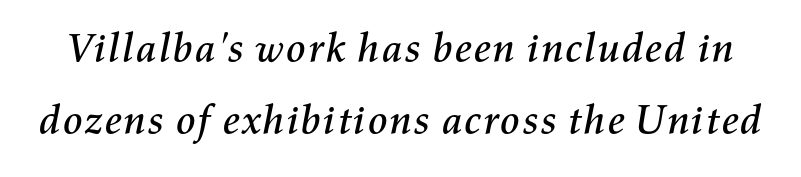
{"italic": "yes", "lean": "right", "slant_degrees": 11, "width": "normal", "stroke_contrast": "medium", "x_height": "medium", "monospaced": "no", "underline": "no", "line_spacing_ratio": 1.76, "letter_spacing": "normal", "letter_spacing_em": 0.0, "glyph_px": 41}
